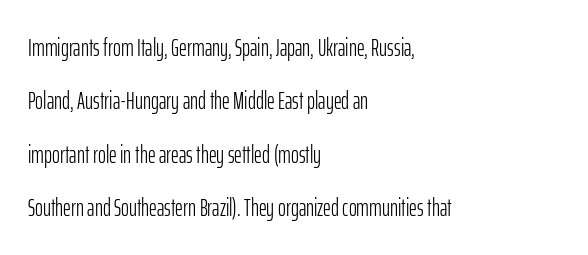
Q: Is the text bold? A: No.
Q: Is the text italic (slanted)? A: No, it is upright.
Q: Is the text underlined? A: No.
Q: How is the paragraph aligned? A: Left-aligned.
Q: Is the spacing between letters normal or unusually wide? A: Normal.
Q: Is the spacing between lines tight, normal or loose? A: Loose.
